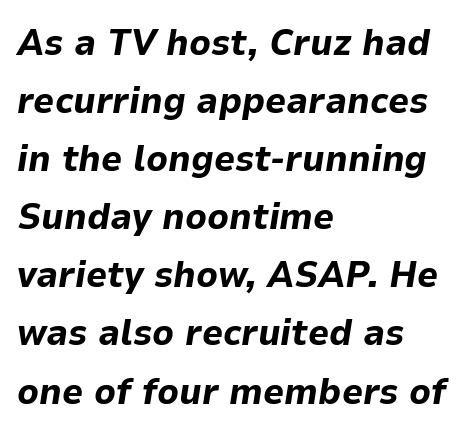
Descenders are the only things crossing below the line. In terms of posture, this sample is oblique. The face used here is proportionally spaced, like ordinary book or web type. These lines keep a tight, regular rhythm from letter to letter.
